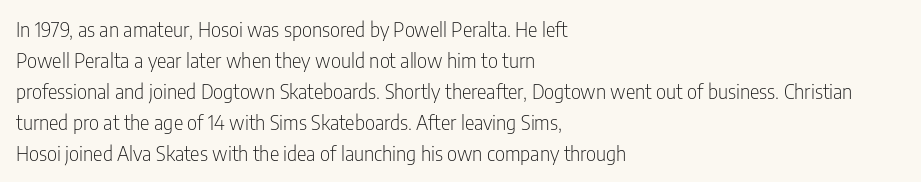
The image shows 20 px text type, upright; set left-aligned, normal line spacing (1.55x), normal letter spacing, not underlined.
